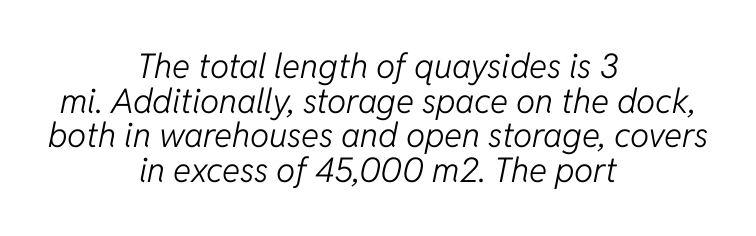
The image shows 34 px light type, italic (leaning right); set centered, tight line spacing (1.02x), normal letter spacing, not underlined; low stroke contrast and a medium x-height.
